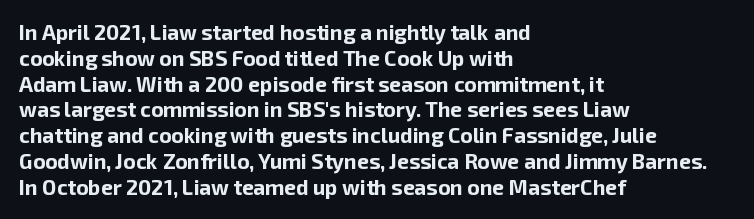
Q: Is the text bold? A: Yes.
Q: Is the text italic (slanted)? A: No, it is upright.
Q: Is the text underlined? A: No.
Q: How is the paragraph aligned? A: Left-aligned.
Q: Is the spacing between letters normal or unusually wide? A: Normal.
